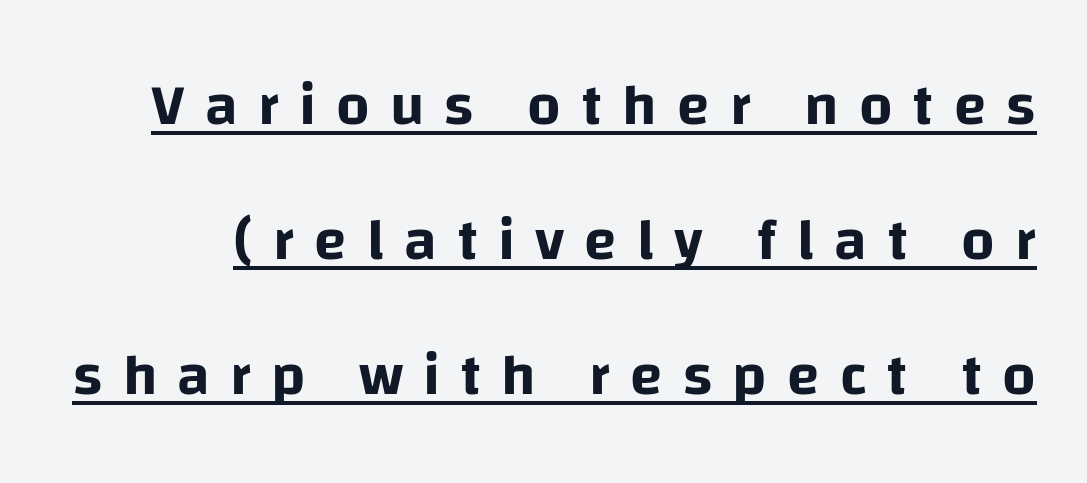
The image shows 59 px sans-serif type, upright; set loose line spacing (2.29x), unusually wide letter spacing (+0.34 em), underlined; low stroke contrast and a large x-height.
